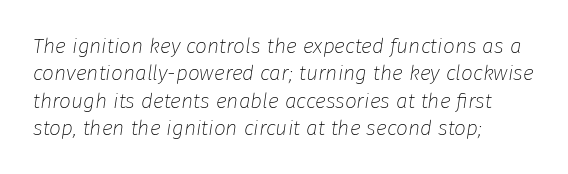
{"italic": "yes", "lean": "right", "slant_degrees": 8, "bold": "no", "underline": "no", "align": "left", "line_spacing": "normal", "line_spacing_ratio": 1.3, "letter_spacing": "normal", "letter_spacing_em": 0.0, "glyph_px": 21}
